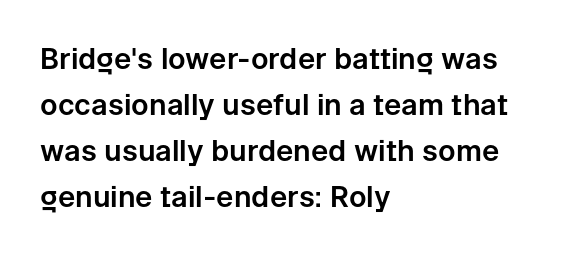
Note the varied advance widths — an 'i' is clearly narrower than an 'm'. Teacher's note: observe the even left margin — that is flush-left alignment. Students, note that the glyphs here touch the page at normal intervals. The line-height multiplier appears to be the usual default.
